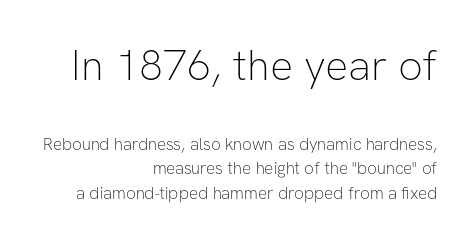
Clear beneath every line of the passage. Caption: upper text group enlarged, lower text group reduced. The typeface has the unassuming heft of standard copy or less. Normally led — the rows are evenly, conventionally spaced. Between one letter and the next there's only the usual sliver of space.
